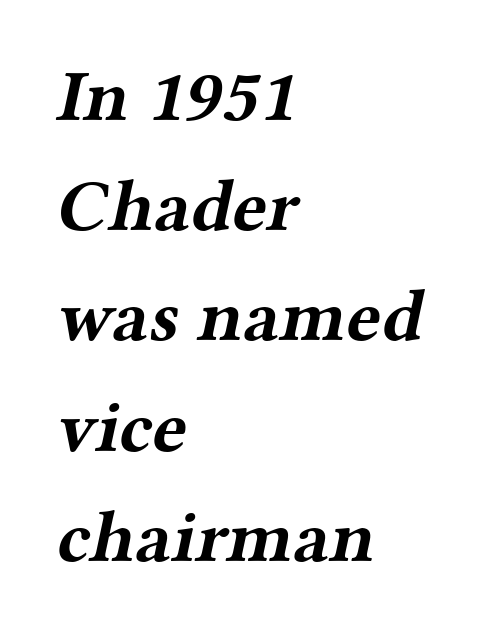
Q: Is the text bold? A: Yes.
Q: Is the typeface a serif or a sans-serif typeface? A: Serif.
Q: Is the text underlined? A: No.
Q: How is the paragraph aligned? A: Left-aligned.
Q: Is the spacing between letters normal or unusually wide? A: Normal.
Q: Is the spacing between lines tight, normal or loose? A: Normal.
Q: Width (condensed, normal, or wide)? A: Wide.
Q: Stroke contrast? A: Medium.
Q: x-height? A: Medium.
Q: Monospaced? A: No.
